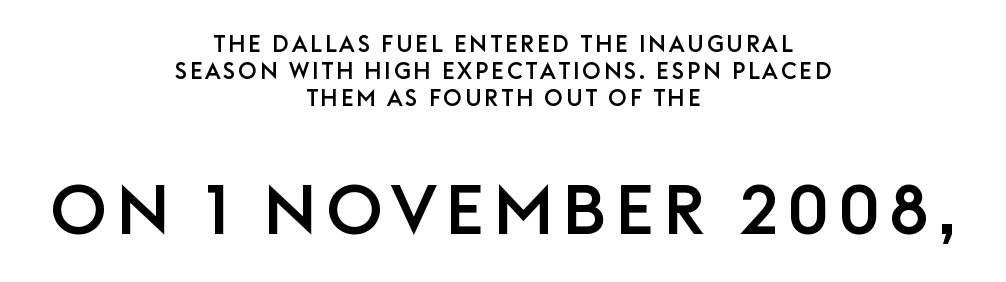
Both edges are ragged and mirror each other, which tells us the setting is centered. Spacing verdict: proportional, widths tailored to each character. This layout puts the modest block above and the oversized block below. Clear beneath every line of the passage. This is roman type, the default non-slanted kind.
